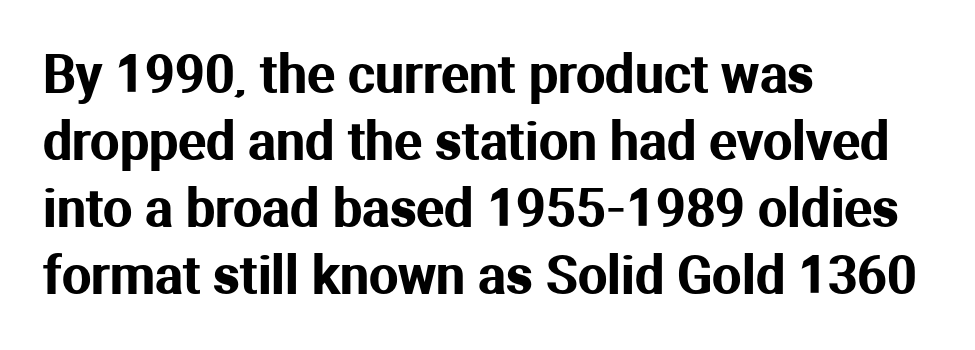
{"serif": "no", "italic": "no", "width": "normal", "stroke_contrast": "medium", "x_height": "medium", "monospaced": "no", "underline": "no", "align": "left", "line_spacing": "normal", "line_spacing_ratio": 1.29, "letter_spacing": "normal", "letter_spacing_em": 0.0, "glyph_px": 52}
